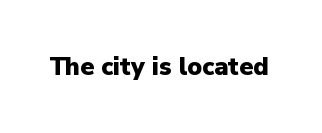
{"italic": "no", "bold": "yes", "underline": "no", "letter_spacing": "normal", "letter_spacing_em": 0.0, "glyph_px": 25}
